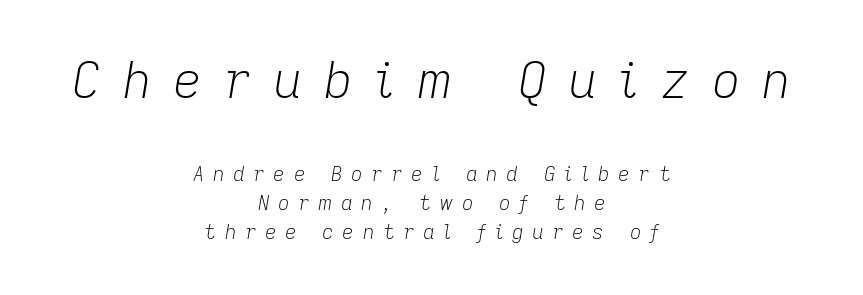
{"italic": "yes", "lean": "right", "slant_degrees": 9, "bold": "no", "weight": "light", "width": "normal", "stroke_contrast": "low", "x_height": "medium", "monospaced": "no", "underline": "no", "align": "center", "line_spacing": "normal", "line_spacing_ratio": 1.45, "letter_spacing": "wide", "letter_spacing_em": 0.43, "larger_block": "first", "size_ratio": 2.5, "glyph_px": 50}
